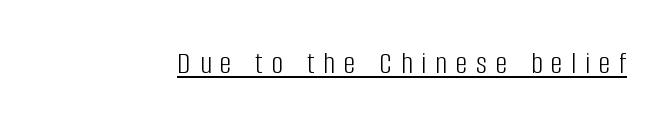
The image shows 32 px light, condensed sans-serif type, upright; set unusually wide letter spacing (+0.28 em), underlined; low stroke contrast and a large x-height.
